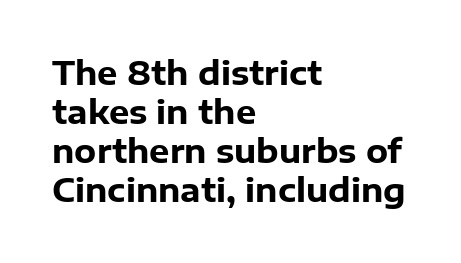
{"serif": "no", "italic": "no", "bold": "yes", "weight": "heavy", "width": "normal", "stroke_contrast": "low", "x_height": "medium", "monospaced": "no", "underline": "no", "align": "left", "line_spacing_ratio": 1.22, "letter_spacing": "normal", "letter_spacing_em": 0.0, "glyph_px": 32}
